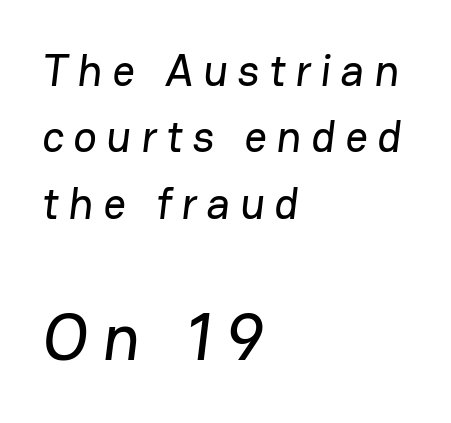
Typeset ragged right — the left edge is the straight one. Stroke terminals: plain, sans-serif. The string is rendered with underlining switched off. The rows are spaced the way most documents space them. The passage shown is typed in a proportional face where columns would drift. Visually, the bottom section dominates because its glyphs are scaled up.
